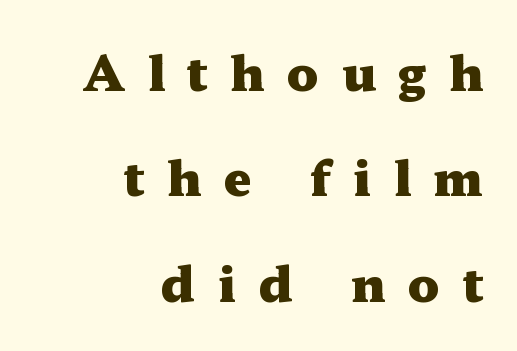
{"serif": "yes", "italic": "no", "bold": "yes", "weight": "heavy", "width": "wide", "stroke_contrast": "medium", "x_height": "medium", "monospaced": "no", "underline": "no", "align": "right", "line_spacing": "loose", "line_spacing_ratio": 2.15, "letter_spacing": "wide", "letter_spacing_em": 0.46, "glyph_px": 49}
